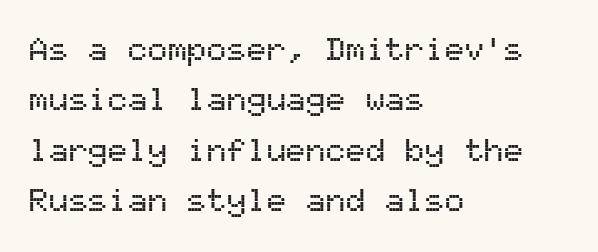
Descenders are the only things crossing below the line. These lines are composed in type without serifs. Short and long lines alike share a common starting point at left. Evenly set lines give the paragraph a standard silhouette. Is this a fixed-width face? Yes — each glyph sits in an identical cell.
